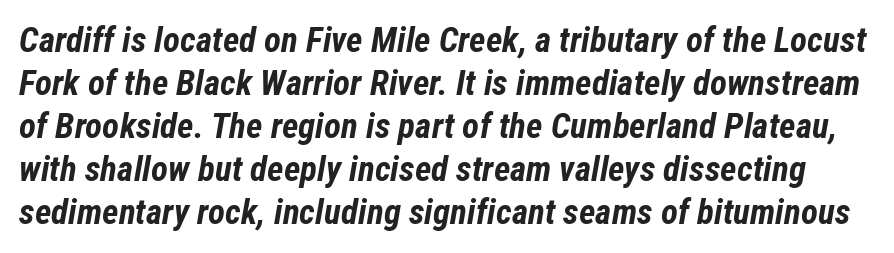
Students, note that the glyphs here touch the page at normal intervals. The typography opts for an oblique posture over an upright one. These lines are rendered in a variable-pitch font. I'd describe the lettering as bold — thick and assertive.
